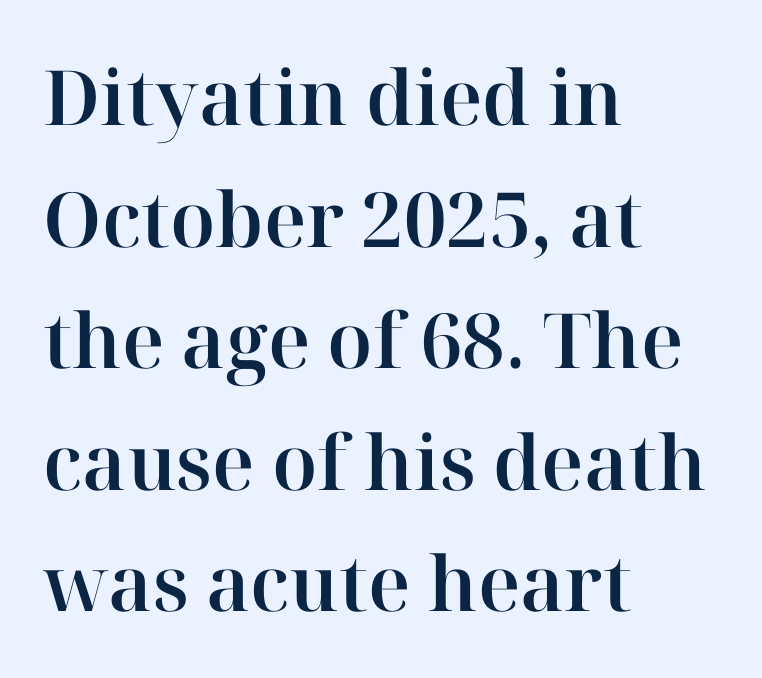
{"serif": "yes", "italic": "no", "width": "normal", "stroke_contrast": "high", "x_height": "medium", "monospaced": "no", "underline": "no", "align": "left", "line_spacing": "normal", "line_spacing_ratio": 1.6, "letter_spacing": "normal", "letter_spacing_em": 0.0, "glyph_px": 76}
